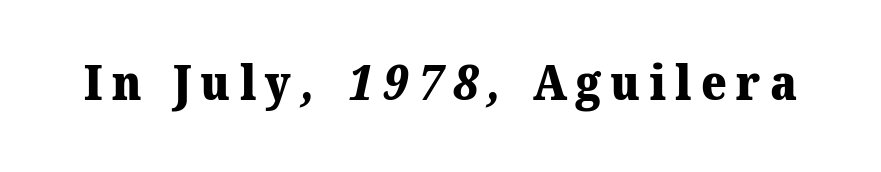
The image shows 49 px heavy serif type; set not underlined; medium stroke contrast and a medium x-height.
